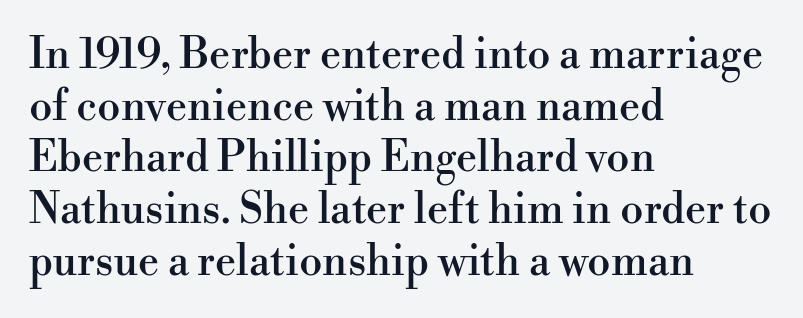
Q: Is the text italic (slanted)? A: No, it is upright.
Q: Is the typeface a serif or a sans-serif typeface? A: Serif.
Q: Is the text underlined? A: No.
Q: How is the paragraph aligned? A: Left-aligned.
Q: Is the spacing between letters normal or unusually wide? A: Normal.
Q: Width (condensed, normal, or wide)? A: Normal.
Q: Stroke contrast? A: High.
Q: x-height? A: Small.
Q: Monospaced? A: No.
